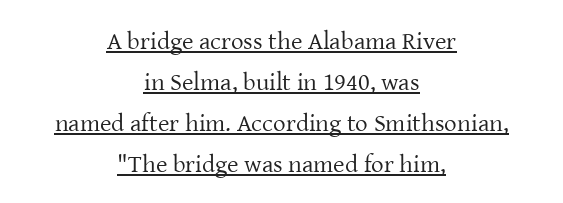
Q: Is the text bold? A: No.
Q: Is the text italic (slanted)? A: No, it is upright.
Q: Is the text underlined? A: Yes.
Q: How is the paragraph aligned? A: Centered.
Q: Is the spacing between letters normal or unusually wide? A: Normal.
Q: Is the spacing between lines tight, normal or loose? A: Normal.
